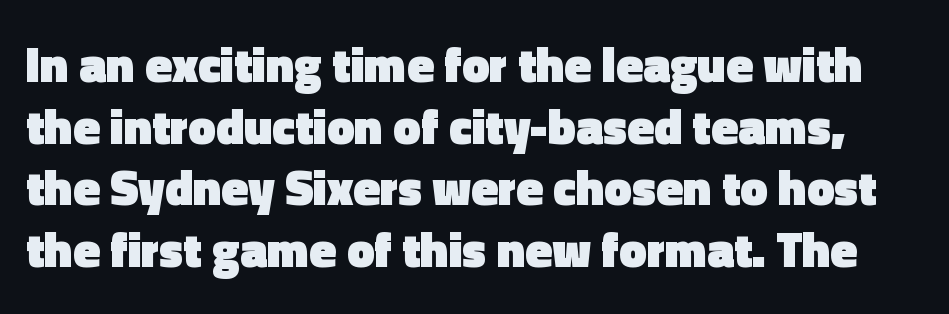
Q: Is the text bold? A: Yes.
Q: Is the text italic (slanted)? A: No, it is upright.
Q: Is the typeface a serif or a sans-serif typeface? A: Sans-serif.
Q: Is the text underlined? A: No.
Q: Is the spacing between letters normal or unusually wide? A: Normal.
Q: Is the spacing between lines tight, normal or loose? A: Normal.
Q: Width (condensed, normal, or wide)? A: Normal.
Q: x-height? A: Medium.
Q: Monospaced? A: No.
